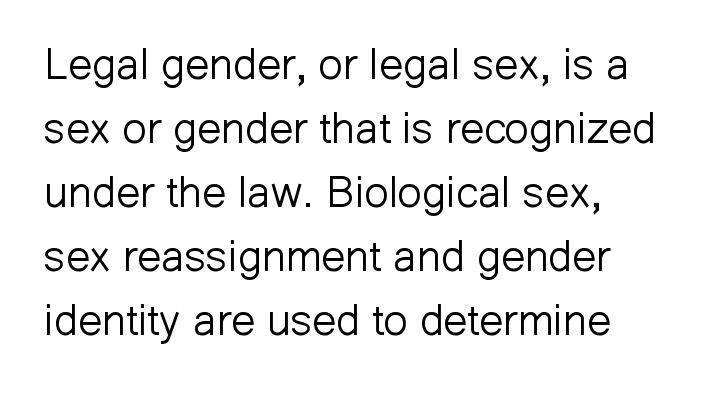
In terms of posture, this sample is upright. Each word holds together tightly as a unit, with standard inter-letter gaps. Proportional: the letters do not fall into vertical columns. The gap between lines stays unmarked.
